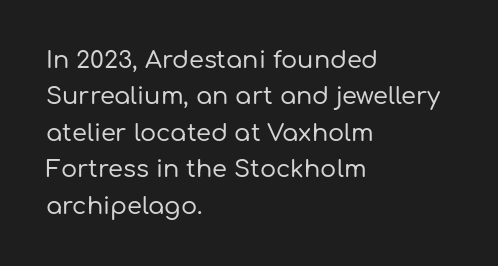
A normal amount of white space separates one row of letters from the next. Is there any slant? The stems are plumb. Nobody touched the tracking dial on this one. Quick note: underline off.
